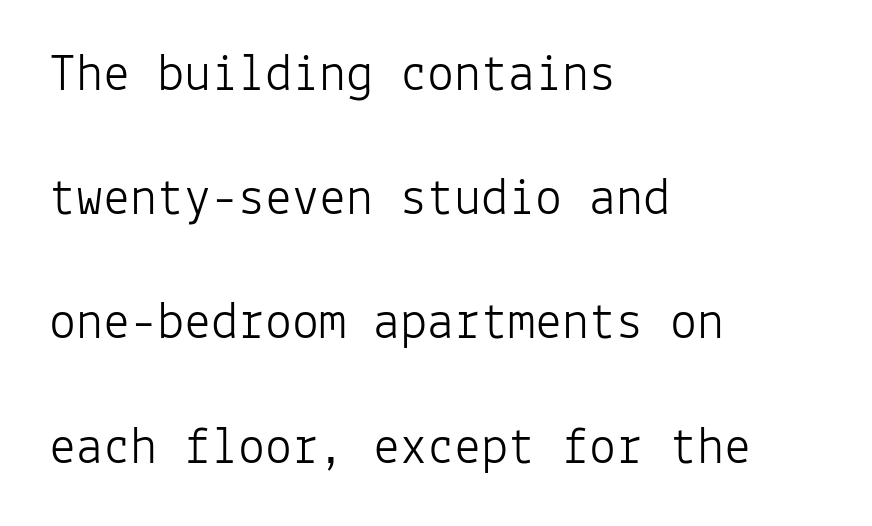
Q: Is the text bold? A: No.
Q: Is the text italic (slanted)? A: No, it is upright.
Q: Is the typeface a serif or a sans-serif typeface? A: Sans-serif.
Q: Is the text underlined? A: No.
Q: How is the paragraph aligned? A: Left-aligned.
Q: Is the spacing between letters normal or unusually wide? A: Normal.
Q: Is the spacing between lines tight, normal or loose? A: Loose.
Q: Width (condensed, normal, or wide)? A: Normal.
Q: Stroke contrast? A: Low.
Q: x-height? A: Medium.
Q: Monospaced? A: Yes.
